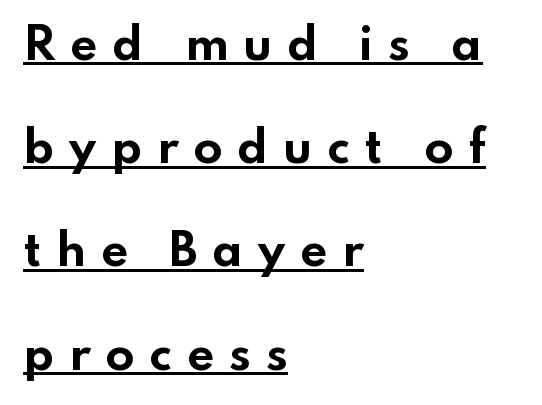
The rendered words wear a rule along their underside. Type style note: lacks serifs. Designer's note — italics off, roman on. The passage shown is typed in a proportional face where columns would drift.
